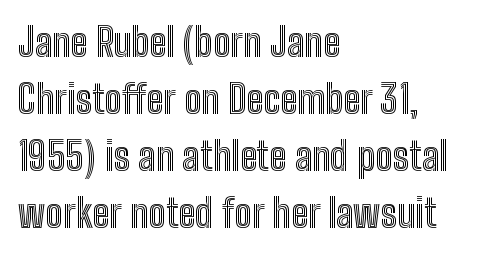
Q: Is the text italic (slanted)? A: No, it is upright.
Q: Is the text underlined? A: No.
Q: How is the paragraph aligned? A: Left-aligned.
Q: Is the spacing between letters normal or unusually wide? A: Normal.
Q: Is the spacing between lines tight, normal or loose? A: Normal.
Q: Width (condensed, normal, or wide)? A: Condensed.
Q: x-height? A: Medium.
Q: Monospaced? A: No.
